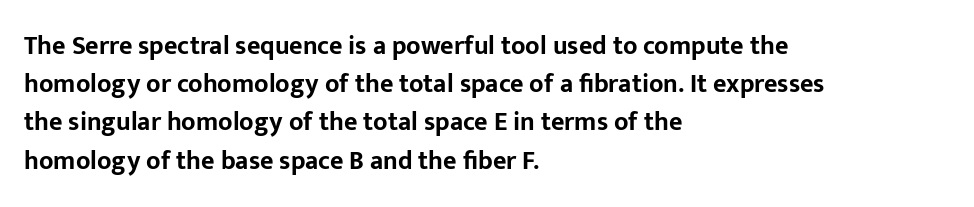
Q: Is the text bold? A: Yes.
Q: Is the text italic (slanted)? A: No, it is upright.
Q: Is the text underlined? A: No.
Q: How is the paragraph aligned? A: Left-aligned.
Q: Is the spacing between letters normal or unusually wide? A: Normal.
Q: Is the spacing between lines tight, normal or loose? A: Normal.
